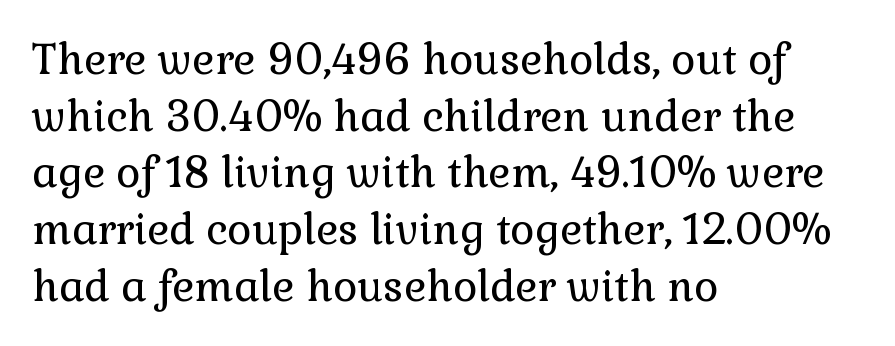
Think of a printed novel: that variable character pitch is what you see here. Observe the ordinary spacing: letters are neighbours, not strangers. Notice how descenders clear the ascenders below comfortably — that's standard leading. These glyphs show unthickened strokes, regular width or finer. The passage shown is typeset with a serif family. Notice how the stems are strictly vertical — no italics here.
